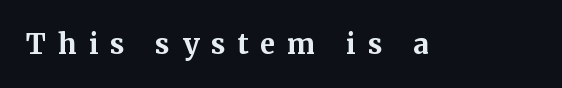
Underlining? Definitely not there. Characters remain perfectly vertical along every line. The passage shown is typeset with a serif family. Between one letter and the next there's a generous, obvious gap. Each letter keeps its own natural width here, so spacing adapts to shape.
